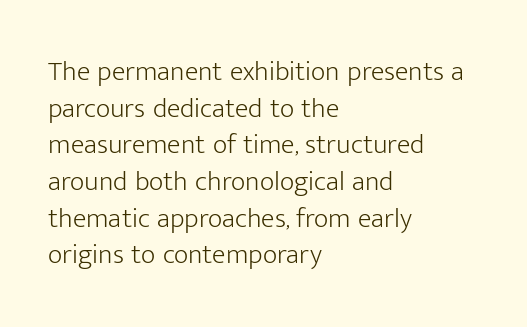
Nothing sits at the stroke ends, so this counts as sans-serif. Do the characters align in a grid? No, the font is proportional. Between one letter and the next there's only the usual sliver of space. Rendered with straight, roman letterforms. Glance below the letters and you will spot only blank space. Is this a heavy cut? Hardly; it is regular or lighter.
